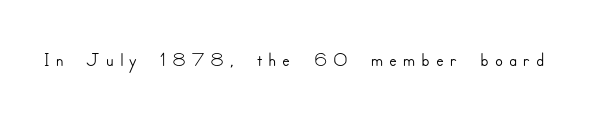
Q: Is the text italic (slanted)? A: No, it is upright.
Q: Is the typeface a serif or a sans-serif typeface? A: Sans-serif.
Q: Is the text underlined? A: No.
Q: Is the spacing between letters normal or unusually wide? A: Unusually wide.
Q: Width (condensed, normal, or wide)? A: Normal.
Q: Stroke contrast? A: Low.
Q: x-height? A: Small.
Q: Monospaced? A: No.
